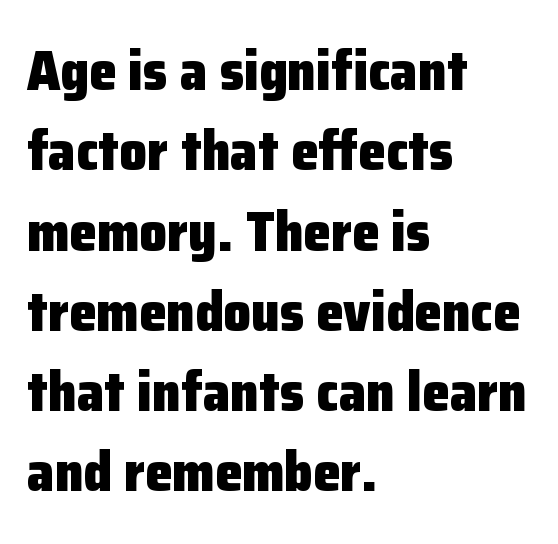
Compared with an ordinary text face, these strokes are far heavier — a full bold. A normal amount of white space separates one row of letters from the next. Varying glyph widths throughout — classic text-font behaviour. The space beneath each line is pristine and unruled.
